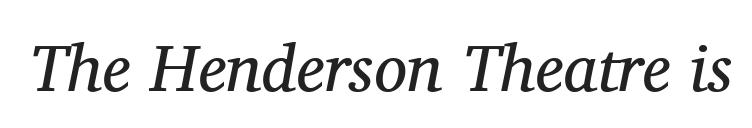
The image shows 66 px regular-weight serif type, italic (leaning right); set normal letter spacing, not underlined; medium stroke contrast and a medium x-height.
